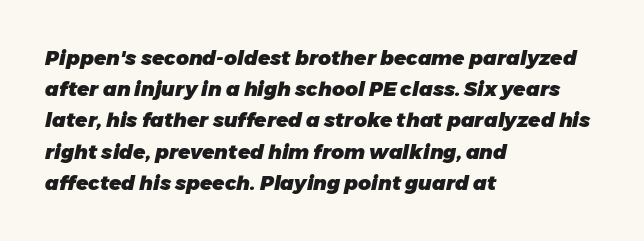
The image shows 20 px bold type, italic (leaning right); set left-aligned, normal line spacing (1.56x), normal letter spacing, not underlined.
